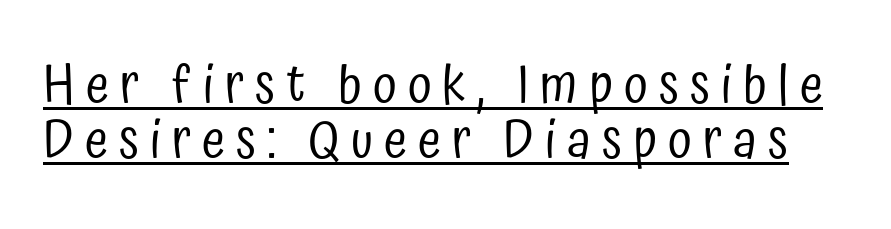
Q: Is the text bold? A: No.
Q: Is the text italic (slanted)? A: No, it is upright.
Q: Is the typeface a serif or a sans-serif typeface? A: Sans-serif.
Q: Is the text underlined? A: Yes.
Q: Is the spacing between letters normal or unusually wide? A: Unusually wide.
Q: Is the spacing between lines tight, normal or loose? A: Tight.
Q: Width (condensed, normal, or wide)? A: Condensed.
Q: Stroke contrast? A: Low.
Q: x-height? A: Medium.
Q: Monospaced? A: No.
